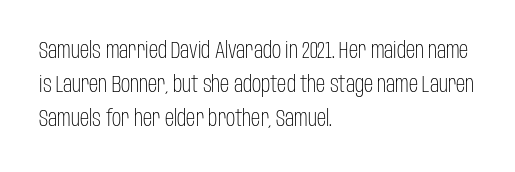
{"italic": "no", "bold": "no", "underline": "no", "align": "left", "line_spacing": "normal", "line_spacing_ratio": 1.48, "letter_spacing": "normal", "letter_spacing_em": 0.0, "glyph_px": 23}
